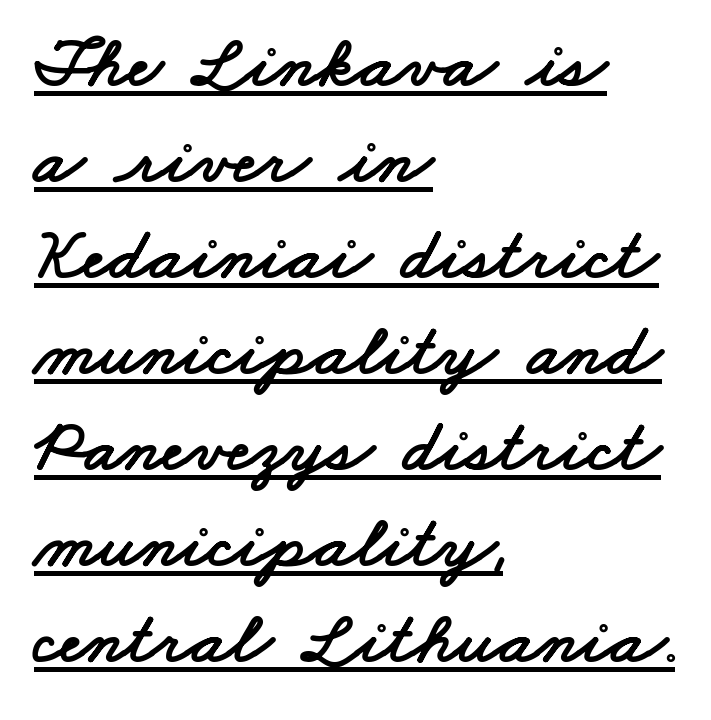
Q: Is the typeface a serif or a sans-serif typeface? A: Sans-serif.
Q: Is the text underlined? A: Yes.
Q: How is the paragraph aligned? A: Left-aligned.
Q: Is the spacing between letters normal or unusually wide? A: Normal.
Q: Is the spacing between lines tight, normal or loose? A: Normal.
Q: Width (condensed, normal, or wide)? A: Wide.
Q: Stroke contrast? A: Low.
Q: x-height? A: Small.
Q: Monospaced? A: No.
